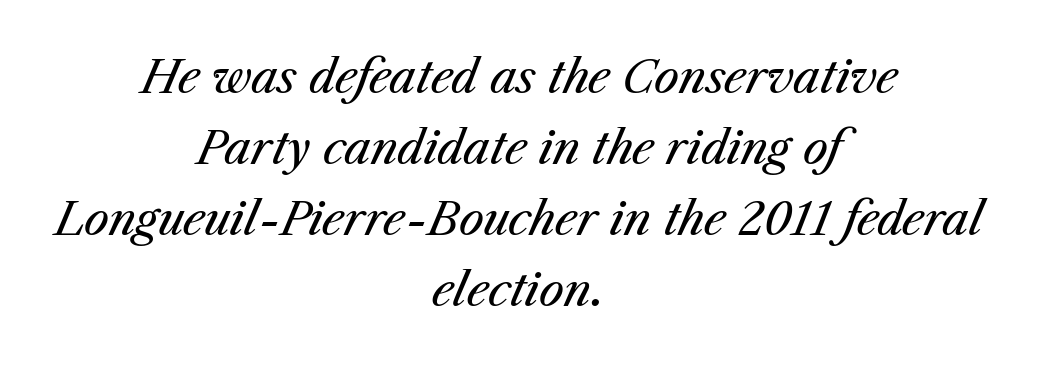
Yep, that's italic — everything's leaning. No extra tracking has been applied to these lines. How would I describe the line gaps? Plain and ordinary. Spacing verdict: proportional, widths tailored to each character.
